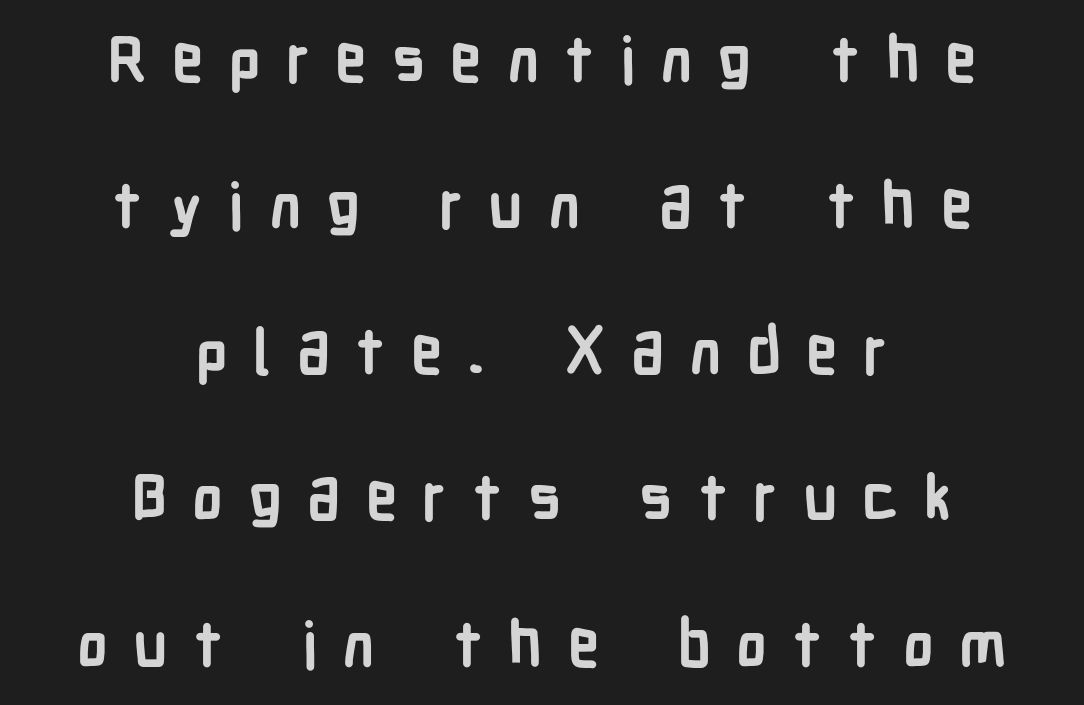
What weight is shown? A full bold with thick strokes. Here the designer chose a conventional face with non-uniform glyph widths. Students, note that the glyphs here are deliberately spaced far apart. Bare-footed words on every line. A student would call this center alignment; a typographer would say set centered.
